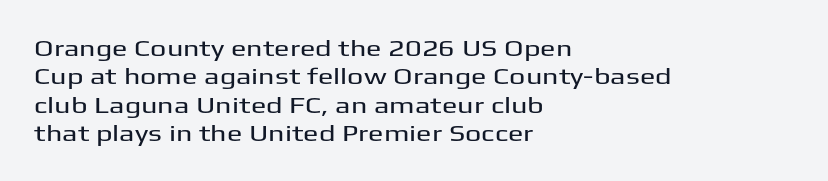
The image shows 23 px text type, upright; set left-aligned, line spacing 1.23x, normal letter spacing, not underlined.
